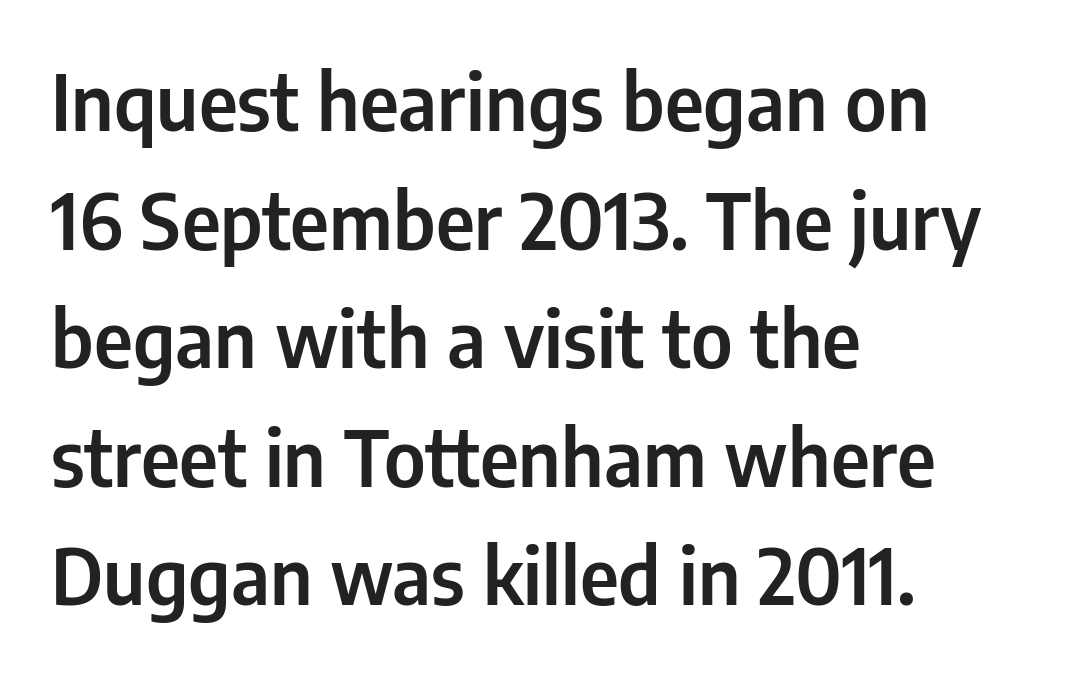
{"serif": "no", "italic": "no", "width": "condensed", "stroke_contrast": "low", "x_height": "medium", "monospaced": "no", "underline": "no", "align": "left", "line_spacing": "normal", "line_spacing_ratio": 1.54, "letter_spacing": "normal", "letter_spacing_em": 0.0, "glyph_px": 77}
